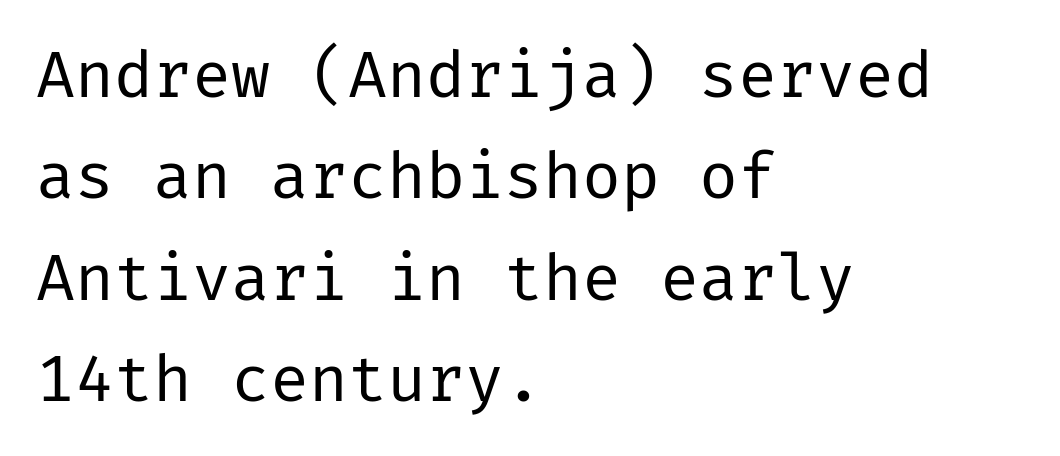
{"serif": "no", "italic": "no", "bold": "no", "weight": "regular", "width": "normal", "stroke_contrast": "low", "x_height": "medium", "underline": "no", "align": "left", "line_spacing": "normal", "line_spacing_ratio": 1.56, "letter_spacing": "normal", "letter_spacing_em": 0.0, "glyph_px": 65}
